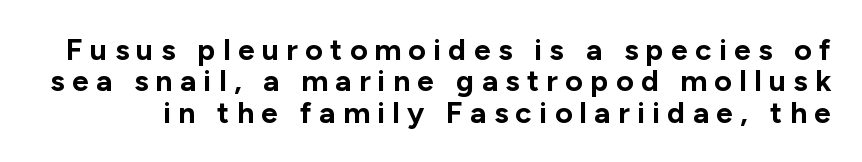
{"serif": "no", "italic": "no", "bold": "yes", "weight": "bold", "width": "normal", "stroke_contrast": "low", "x_height": "medium", "monospaced": "no", "underline": "no", "line_spacing": "tight", "line_spacing_ratio": 1.05, "letter_spacing": "wide", "letter_spacing_em": 0.25, "glyph_px": 30}
